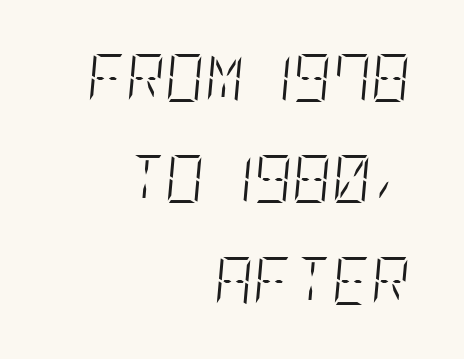
The image shows 48 px light, condensed type, italic (leaning right); set right-aligned, loose line spacing (2.11x), normal letter spacing, not underlined; low stroke contrast and a large x-height.
